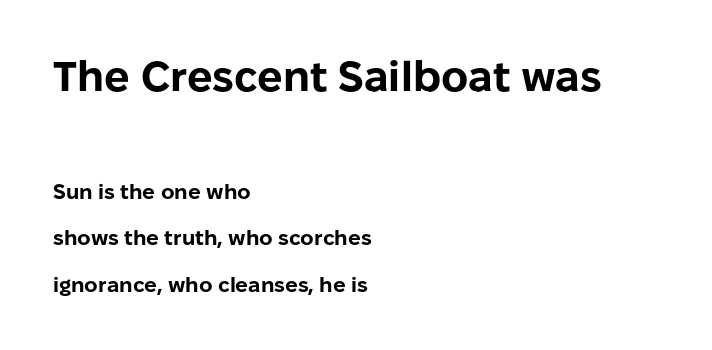
{"serif": "no", "italic": "no", "bold": "yes", "weight": "bold", "width": "normal", "stroke_contrast": "low", "x_height": "medium", "monospaced": "no", "underline": "no", "align": "left", "line_spacing": "loose", "line_spacing_ratio": 2.22, "letter_spacing": "normal", "letter_spacing_em": 0.0, "larger_block": "first", "size_ratio": 2.0, "glyph_px": 42}
